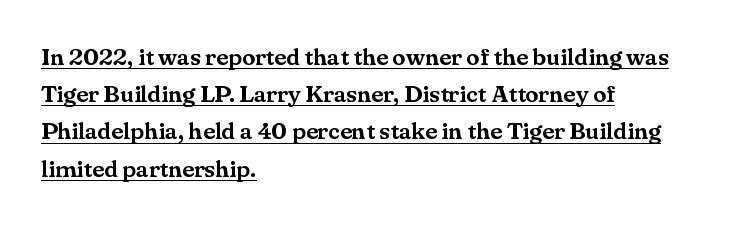
The typesetter has applied underlining to the passage shown. Every stem runs plumb, perpendicular to the baseline. The line texture is even and compact thanks to regular tracking. Line beginnings align vertically; line endings do not. Horizontal bands of white between lines are of average thickness.
